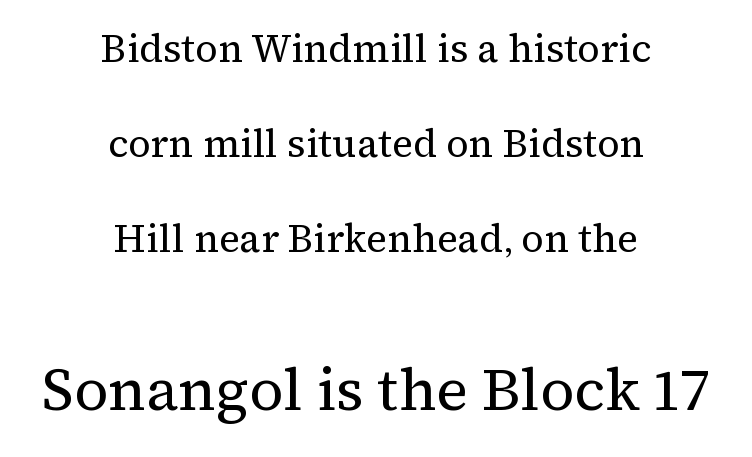
The space beneath each line is pristine and unruled. Tall strokes in this sample are plumb rather than angled. Are there feet on the stems? There are — it's a serif. Type size steps up from the first block to the second. A typesetter would call this leading open, well beyond the default. Caption: standard tracking, unaltered.
